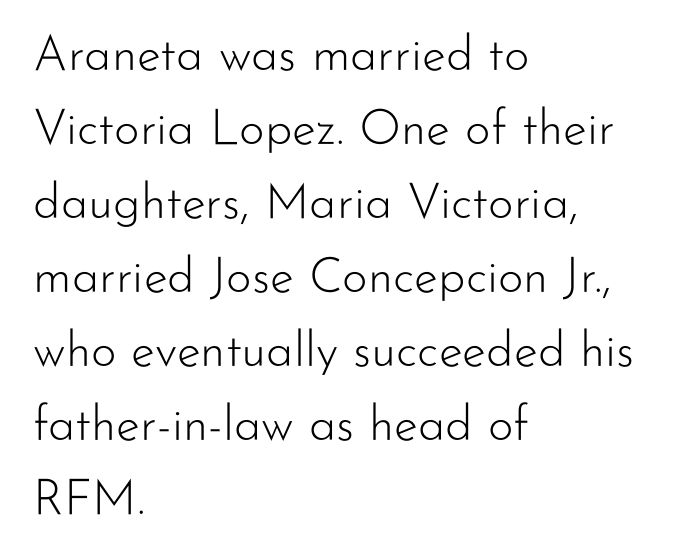
The image shows 49 px light sans-serif type, upright; set left-aligned, normal line spacing (1.51x), normal letter spacing, not underlined; low stroke contrast and a small x-height.
